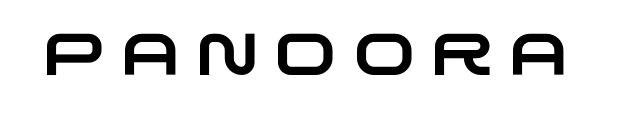
Note the varied advance widths — an 'i' is clearly narrower than an 'm'. A clean baseline with only descenders dipping below it. Each word looks stretched out because of the extra space between its letters. Each letter's strokes conclude bluntly, with no projecting serifs.
